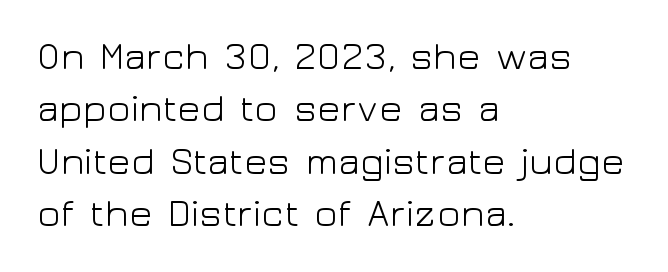
The image shows 38 px light, wide sans-serif type, upright; set left-aligned, normal line spacing (1.38x), normal letter spacing, not underlined; low stroke contrast and a medium x-height.
